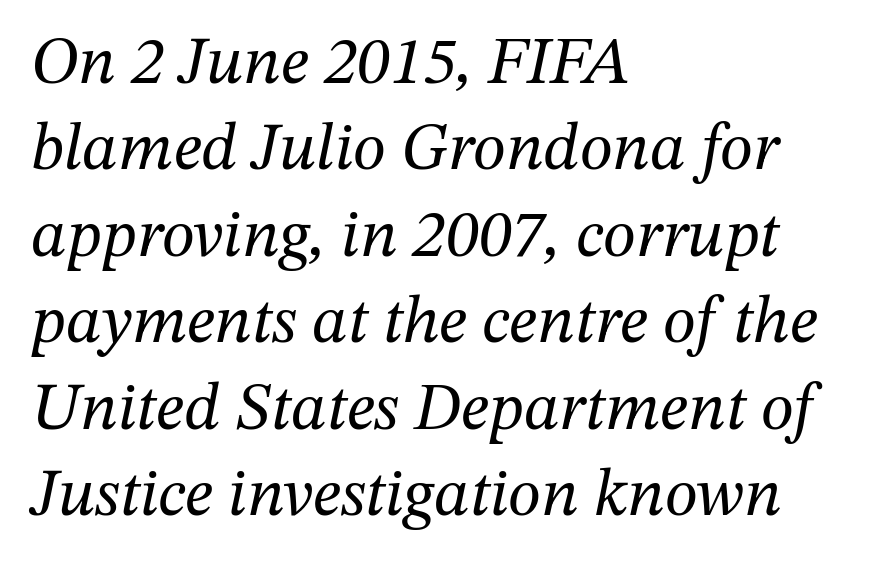
Q: Is the text bold? A: No.
Q: Is the text italic (slanted)? A: Yes, it leans right by about 12 degrees.
Q: Is the typeface a serif or a sans-serif typeface? A: Serif.
Q: Is the text underlined? A: No.
Q: How is the paragraph aligned? A: Left-aligned.
Q: Is the spacing between letters normal or unusually wide? A: Normal.
Q: Is the spacing between lines tight, normal or loose? A: Normal.
Q: Width (condensed, normal, or wide)? A: Normal.
Q: Stroke contrast? A: Medium.
Q: x-height? A: Medium.
Q: Monospaced? A: No.
